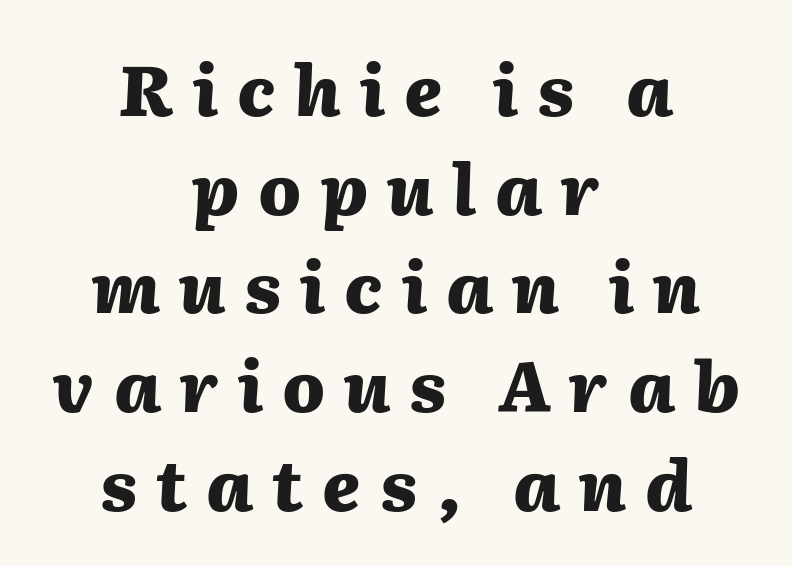
Q: Is the text bold? A: Yes.
Q: Is the text italic (slanted)? A: Yes, it leans right by about 2 degrees.
Q: Is the text underlined? A: No.
Q: How is the paragraph aligned? A: Centered.
Q: Is the spacing between letters normal or unusually wide? A: Unusually wide.
Q: Is the spacing between lines tight, normal or loose? A: Normal.
Q: Width (condensed, normal, or wide)? A: Normal.
Q: Stroke contrast? A: Medium.
Q: x-height? A: Medium.
Q: Monospaced? A: No.
